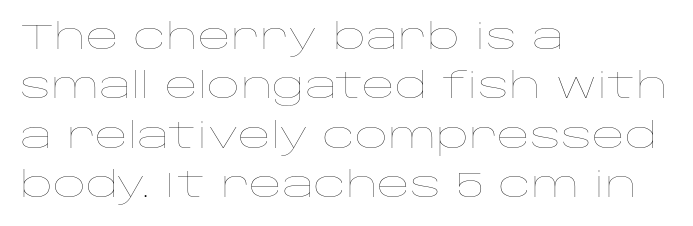
Q: Is the text bold? A: No.
Q: Is the text italic (slanted)? A: No, it is upright.
Q: Is the text underlined? A: No.
Q: How is the paragraph aligned? A: Left-aligned.
Q: Is the spacing between letters normal or unusually wide? A: Normal.
Q: Is the spacing between lines tight, normal or loose? A: Normal.
Q: Width (condensed, normal, or wide)? A: Wide.
Q: Stroke contrast? A: Low.
Q: x-height? A: Large.
Q: Monospaced? A: No.
